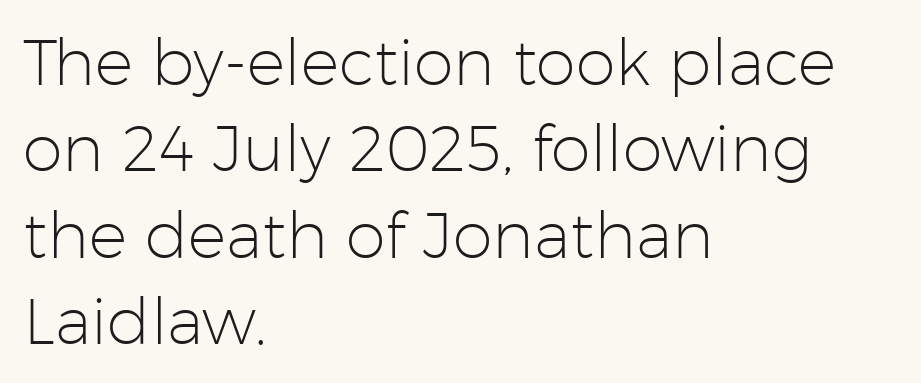
The image shows 64 px light sans-serif type, upright; set left-aligned, normal line spacing (1.35x), normal letter spacing, not underlined; low stroke contrast and a medium x-height.
